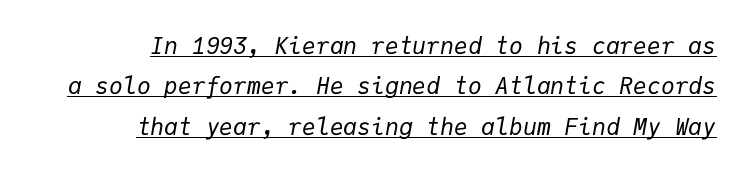
Q: Is the text bold? A: No.
Q: Is the text italic (slanted)? A: Yes, it leans right by about 9 degrees.
Q: Is the text underlined? A: Yes.
Q: How is the paragraph aligned? A: Right-aligned.
Q: Is the spacing between letters normal or unusually wide? A: Normal.
